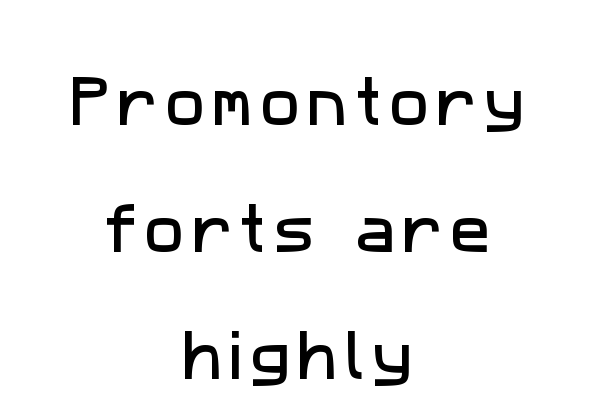
Examine the stroke ends and you'll find no serifs. The specimen omits any rule beneath the text block's lines. Every row of glyphs is offset so its center matches the block's center. This block would shrink considerably if given ordinary leading; it's expanded now. The passage shown is typed in a proportional face where columns would drift.
